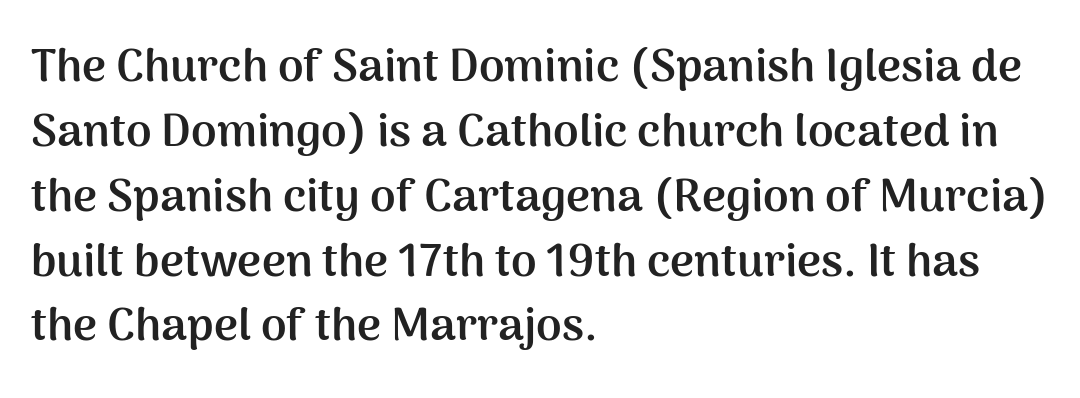
{"serif": "no", "italic": "no", "bold": "yes", "weight": "semibold", "width": "normal", "stroke_contrast": "medium", "x_height": "medium", "monospaced": "no", "underline": "no", "align": "left", "line_spacing": "normal", "line_spacing_ratio": 1.41, "letter_spacing": "normal", "letter_spacing_em": 0.0, "glyph_px": 46}
